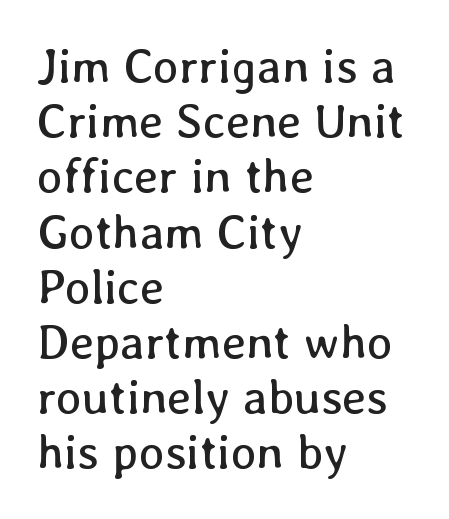
This sample has the flowing, uneven cadence of proportional lettering. The font's upright variant was chosen for this text. The zone under the glyphs is completely vacant. Successive baselines arrive quickly, one right under another.
